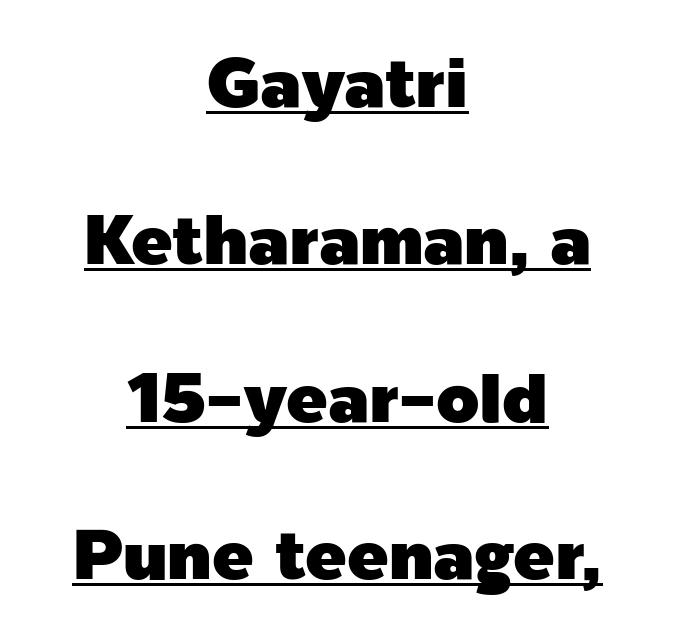
Unlike a traditional serif, this face leaves its strokes unadorned. Inter-character spacing is left at the font's built-in metrics. The font's upright variant was chosen for this text. Here the designer chose a conventional face with non-uniform glyph widths. The paragraph has two soft edges and a firm central axis. Line spacing here is loose.
